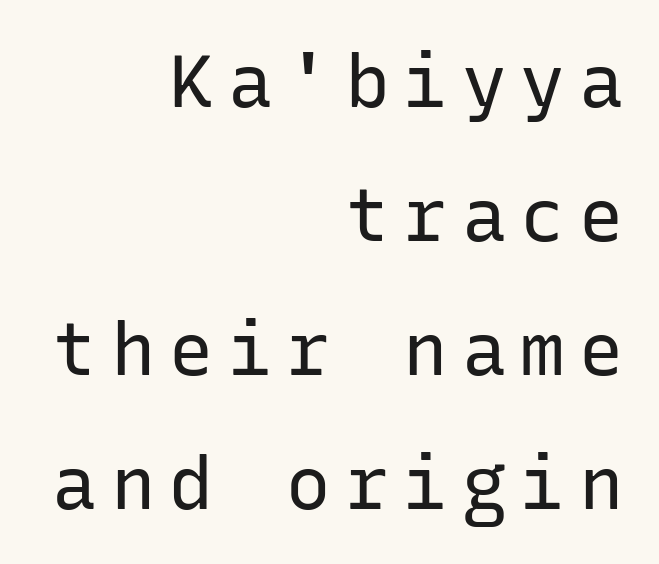
{"serif": "no", "italic": "no", "bold": "no", "weight": "regular", "width": "normal", "stroke_contrast": "low", "x_height": "medium", "monospaced": "yes", "underline": "no", "align": "right", "line_spacing_ratio": 1.81, "glyph_px": 74}
